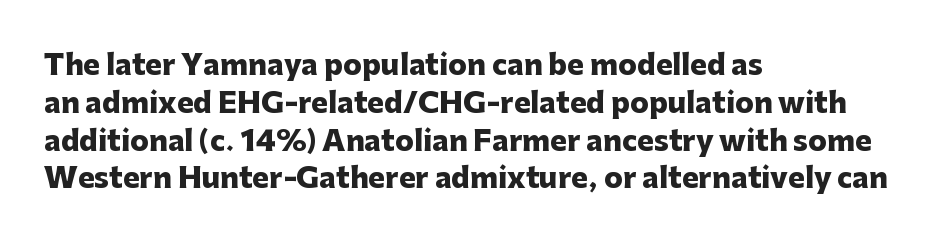
{"serif": "no", "italic": "no", "bold": "yes", "weight": "heavy", "width": "normal", "stroke_contrast": "low", "x_height": "medium", "monospaced": "no", "underline": "no", "align": "left", "line_spacing": "normal", "line_spacing_ratio": 1.35, "letter_spacing": "normal", "letter_spacing_em": 0.0, "glyph_px": 28}
